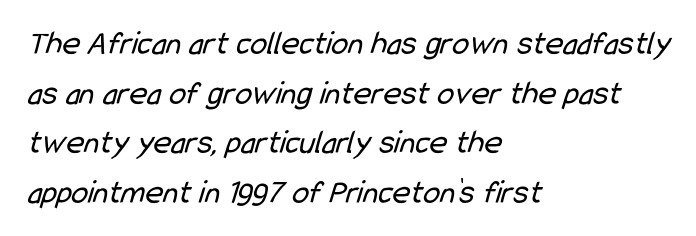
The image shows 34 px regular-weight, condensed sans-serif type; set left-aligned, normal line spacing (1.46x), normal letter spacing, not underlined; low stroke contrast and a medium x-height.
